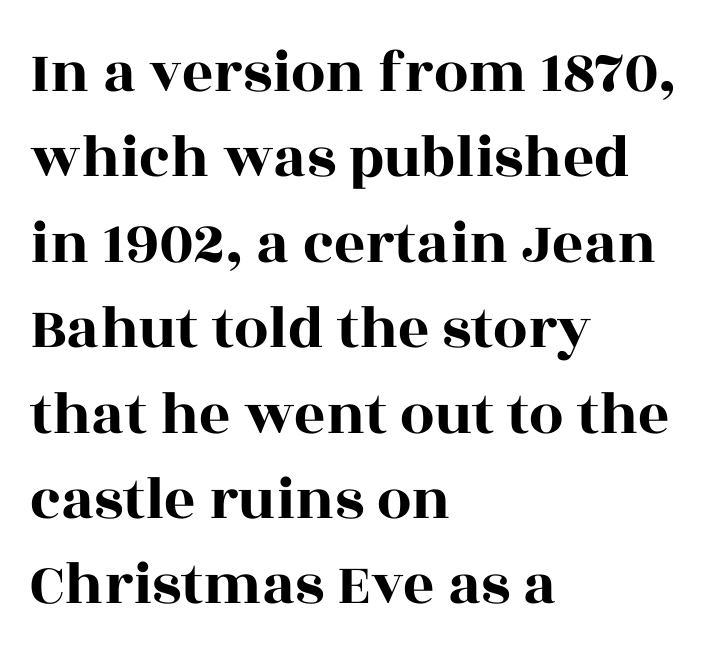
Q: Is the text italic (slanted)? A: No, it is upright.
Q: Is the typeface a serif or a sans-serif typeface? A: Serif.
Q: Is the text underlined? A: No.
Q: How is the paragraph aligned? A: Left-aligned.
Q: Is the spacing between letters normal or unusually wide? A: Normal.
Q: Is the spacing between lines tight, normal or loose? A: Normal.
Q: Width (condensed, normal, or wide)? A: Wide.
Q: x-height? A: Large.
Q: Monospaced? A: No.
